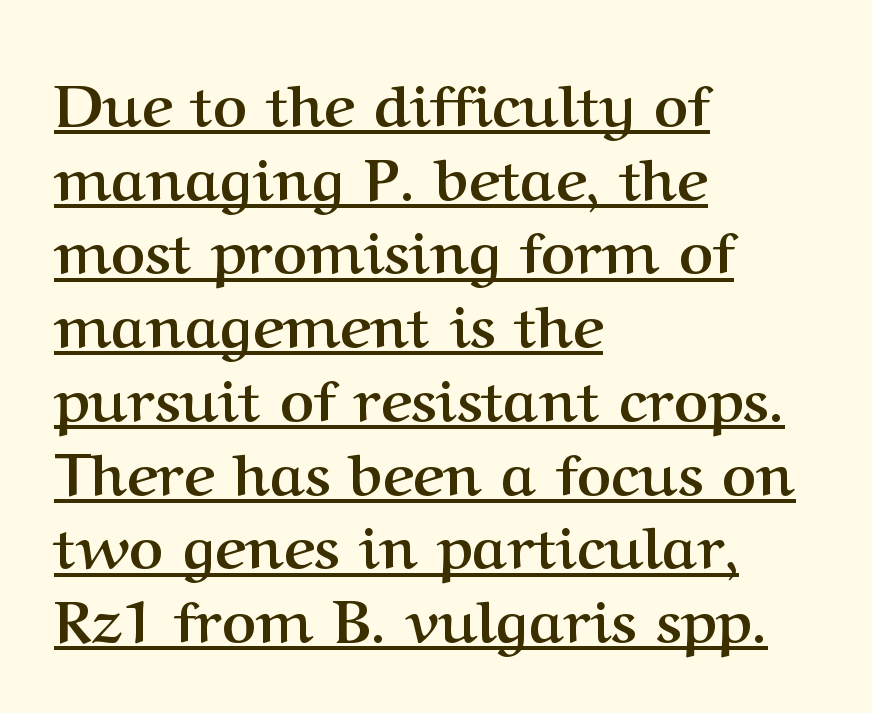
Q: Is the text bold? A: Yes.
Q: Is the text italic (slanted)? A: No, it is upright.
Q: Is the typeface a serif or a sans-serif typeface? A: Serif.
Q: Is the text underlined? A: Yes.
Q: How is the paragraph aligned? A: Left-aligned.
Q: Is the spacing between letters normal or unusually wide? A: Normal.
Q: Is the spacing between lines tight, normal or loose? A: Normal.
Q: Width (condensed, normal, or wide)? A: Normal.
Q: Stroke contrast? A: Medium.
Q: x-height? A: Medium.
Q: Monospaced? A: No.
